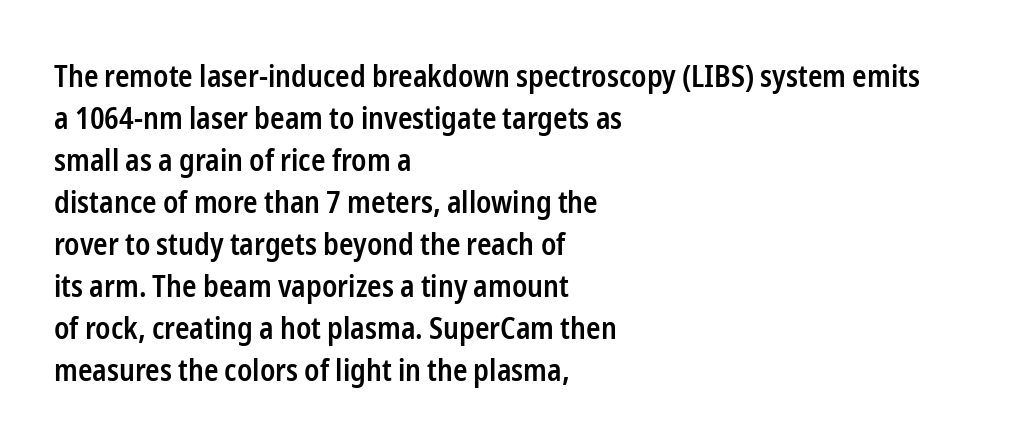
This sample is left-justified, so line endings fall wherever the words run out. Every stem runs plumb, perpendicular to the baseline. The zone under the glyphs is completely vacant. Caption: standard tracking, unaltered. Every letter is mildly thick-stroked: semibold rather than bold. The passage shown is typed in a proportional face where columns would drift.
